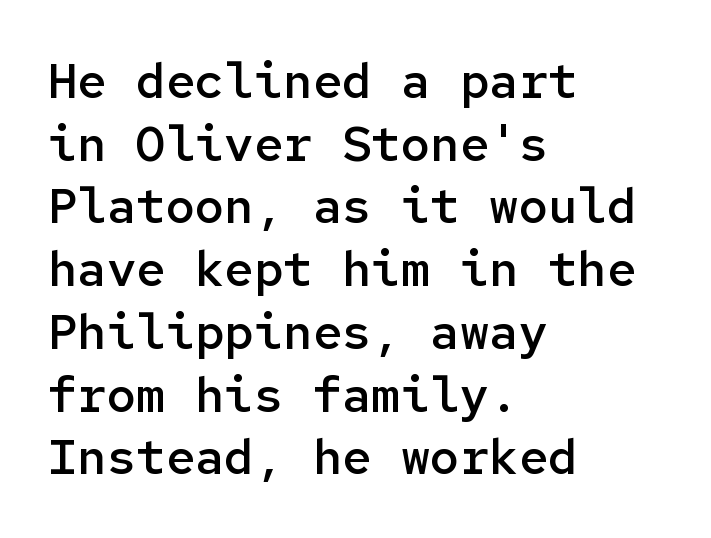
Q: Is the text bold? A: Semi-bold.
Q: Is the text italic (slanted)? A: No, it is upright.
Q: Is the typeface a serif or a sans-serif typeface? A: Sans-serif.
Q: Is the text underlined? A: No.
Q: How is the paragraph aligned? A: Left-aligned.
Q: Is the spacing between letters normal or unusually wide? A: Normal.
Q: Is the spacing between lines tight, normal or loose? A: Normal.
Q: Width (condensed, normal, or wide)? A: Normal.
Q: Stroke contrast? A: Low.
Q: x-height? A: Medium.
Q: Monospaced? A: Yes.
